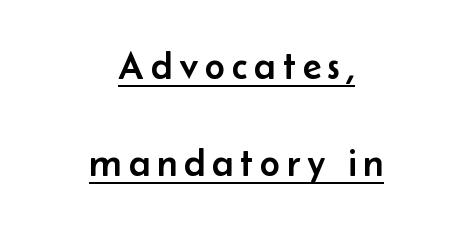
Q: Is the text italic (slanted)? A: No, it is upright.
Q: Is the typeface a serif or a sans-serif typeface? A: Sans-serif.
Q: Is the text underlined? A: Yes.
Q: How is the paragraph aligned? A: Centered.
Q: Is the spacing between lines tight, normal or loose? A: Loose.
Q: Width (condensed, normal, or wide)? A: Normal.
Q: Stroke contrast? A: Low.
Q: x-height? A: Small.
Q: Monospaced? A: No.
